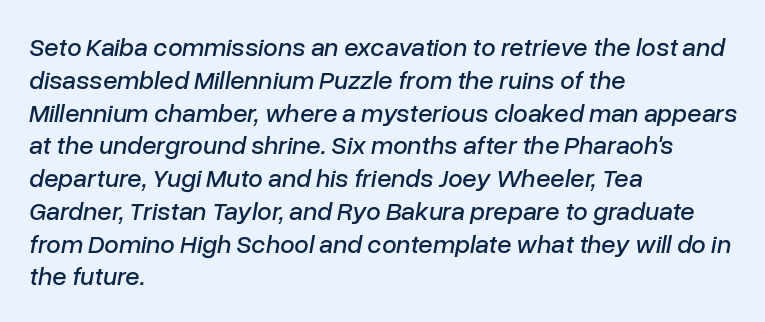
The rag falls on the right side of this text block. Quick note: italic. The tracking reads as untouched default to a designer's eye. A normal amount of white space separates one row of letters from the next. Nobody drew a line under any word here.
